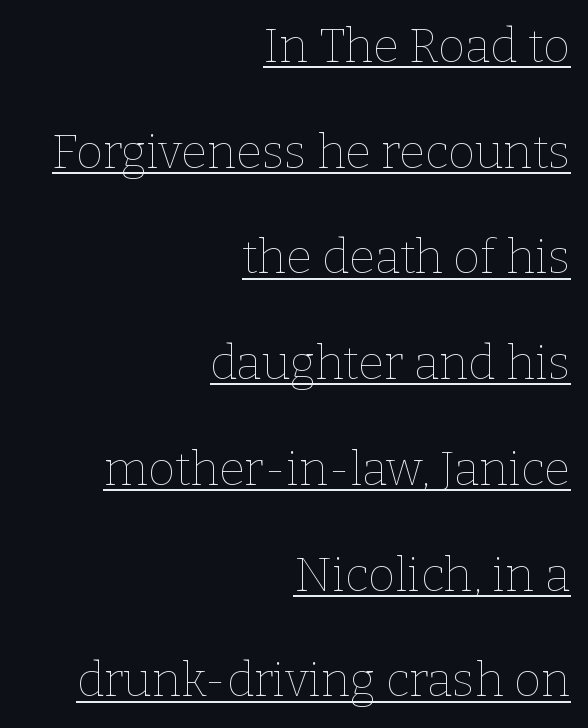
The image shows 47 px thin type, upright; set right-aligned, loose line spacing (2.25x), normal letter spacing, underlined; low stroke contrast and a medium x-height.
